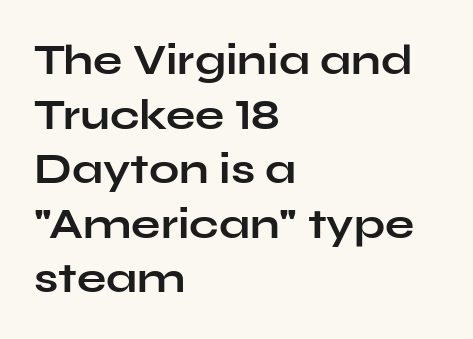
Q: Is the text bold? A: Yes.
Q: Is the text italic (slanted)? A: No, it is upright.
Q: Is the typeface a serif or a sans-serif typeface? A: Sans-serif.
Q: Is the text underlined? A: No.
Q: How is the paragraph aligned? A: Left-aligned.
Q: Is the spacing between letters normal or unusually wide? A: Normal.
Q: Is the spacing between lines tight, normal or loose? A: Normal.
Q: Width (condensed, normal, or wide)? A: Wide.
Q: Stroke contrast? A: Low.
Q: x-height? A: Medium.
Q: Monospaced? A: No.
